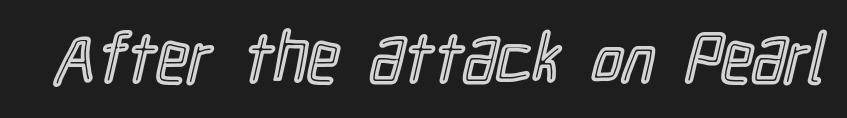
{"width": "condensed", "x_height": "medium", "monospaced": "no", "underline": "no", "letter_spacing": "normal", "letter_spacing_em": 0.0, "glyph_px": 70}
